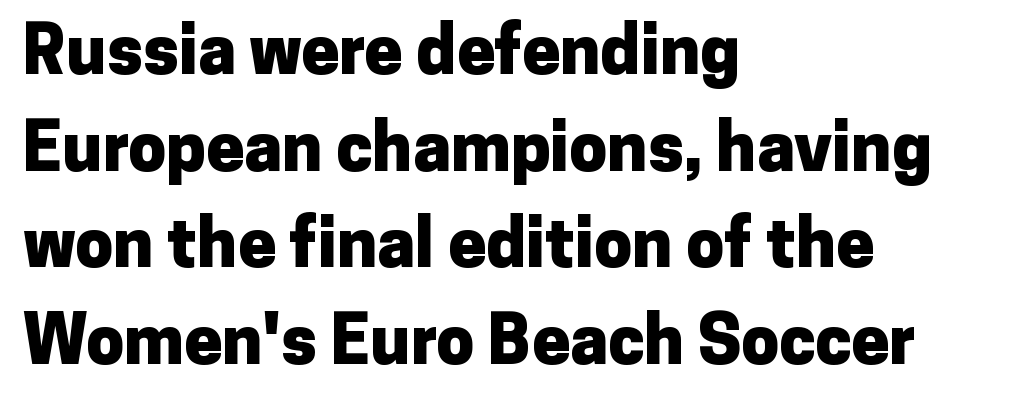
The image shows 68 px heavy sans-serif type, upright; set left-aligned, normal line spacing (1.42x), normal letter spacing, not underlined; low stroke contrast and a medium x-height.
